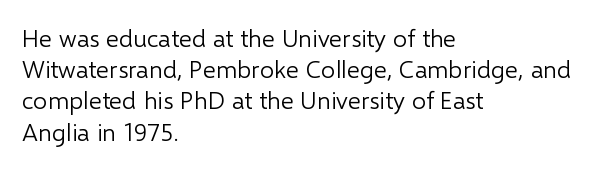
{"italic": "no", "bold": "no", "underline": "no", "align": "left", "line_spacing": "normal", "line_spacing_ratio": 1.25, "letter_spacing": "normal", "letter_spacing_em": 0.0, "glyph_px": 25}
